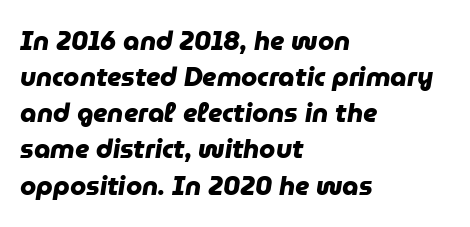
Q: Is the text bold? A: Yes.
Q: Is the text underlined? A: No.
Q: How is the paragraph aligned? A: Left-aligned.
Q: Is the spacing between letters normal or unusually wide? A: Normal.
Q: Is the spacing between lines tight, normal or loose? A: Normal.
